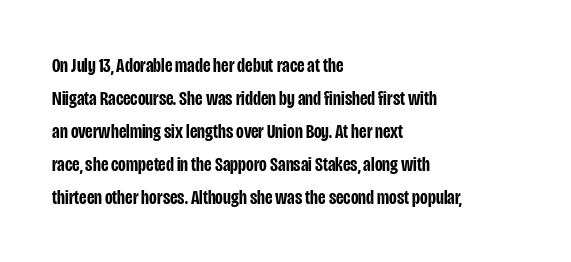
{"italic": "no", "bold": "semi", "underline": "no", "align": "left", "line_spacing": "normal", "line_spacing_ratio": 1.57, "letter_spacing": "normal", "letter_spacing_em": 0.0, "glyph_px": 21}
